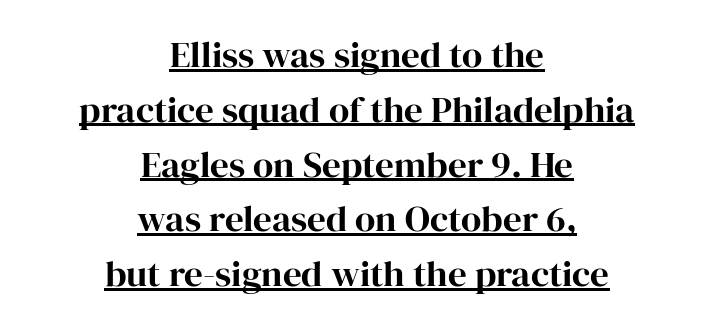
The image shows 37 px bold serif type, upright; set centered, normal line spacing (1.48x), normal letter spacing, underlined; high stroke contrast and a medium x-height.
